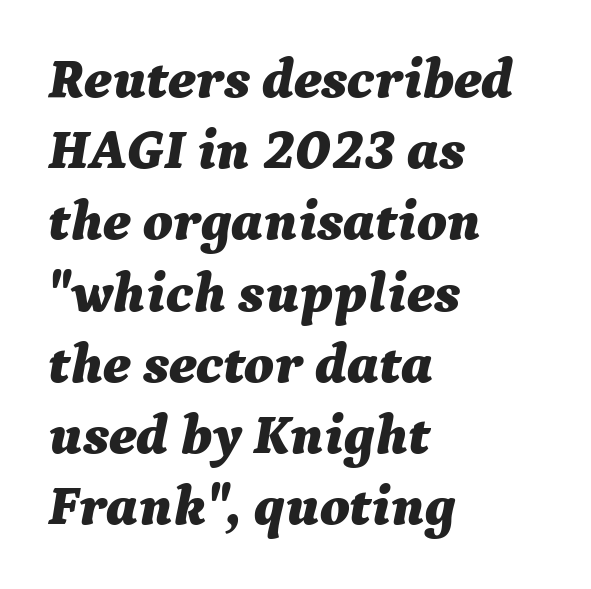
Bare-footed words on every line. Students, note that the glyphs here touch the page at normal intervals. The typography opts for an oblique posture over an upright one. Looks like regular typesetting: each glyph gets only the width it needs. The letters are bold, with thick, heavy strokes. A normal amount of white space separates one row of letters from the next.
